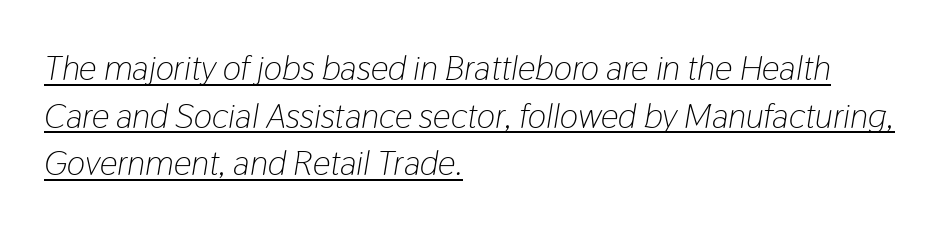
{"italic": "yes", "lean": "right", "slant_degrees": 9, "bold": "no", "weight": "light", "width": "condensed", "stroke_contrast": "low", "x_height": "medium", "monospaced": "no", "underline": "yes", "align": "left", "line_spacing": "normal", "line_spacing_ratio": 1.36, "letter_spacing": "normal", "letter_spacing_em": 0.0, "glyph_px": 35}
